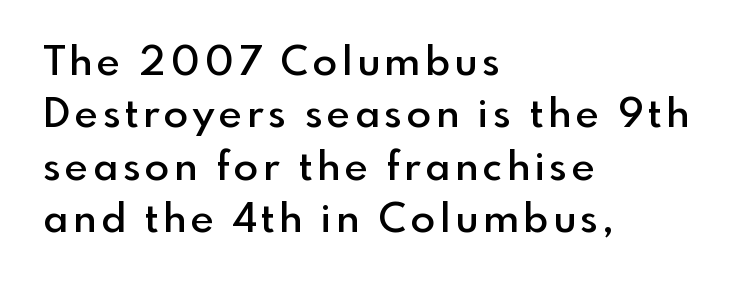
The image shows 40 px semibold sans-serif type, upright; set left-aligned, normal line spacing (1.31x), not underlined; a small x-height.
